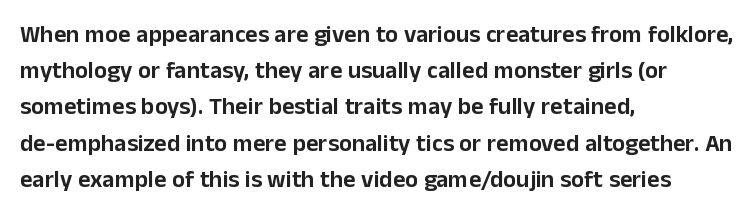
Q: Is the text italic (slanted)? A: No, it is upright.
Q: Is the text underlined? A: No.
Q: How is the paragraph aligned? A: Left-aligned.
Q: Is the spacing between letters normal or unusually wide? A: Normal.
Q: Is the spacing between lines tight, normal or loose? A: Normal.
